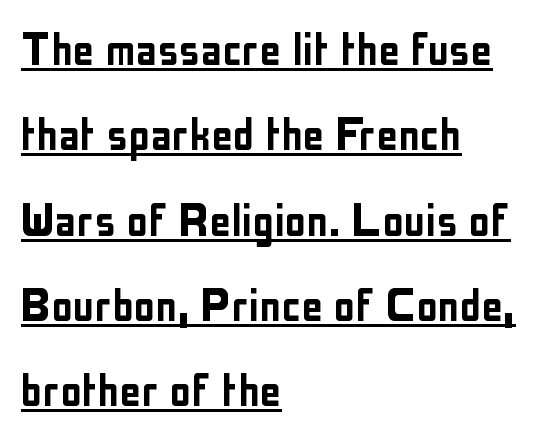
The rendering uses the underline text-decoration. Words appear dense and cohesive because spacing is normal. Typographically, this falls in the sans-serif category. Note the varied advance widths — an 'i' is clearly narrower than an 'm'. Characters remain perfectly vertical along every line. Vertically, the passage feels balanced, rows spaced as you'd expect.
